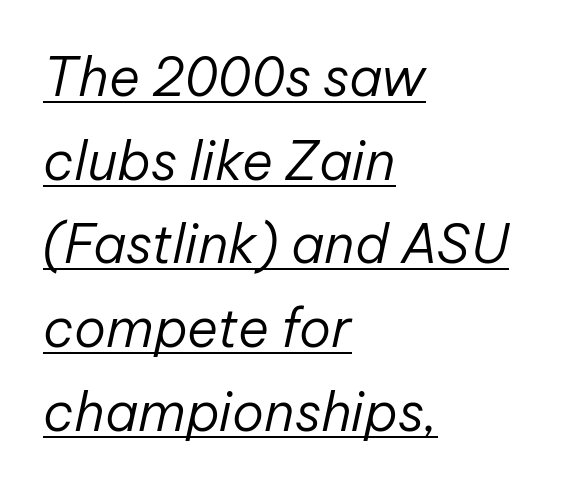
The image shows 53 px regular-weight type, italic (leaning right); set left-aligned, normal line spacing (1.58x), normal letter spacing, underlined; low stroke contrast and a medium x-height.
